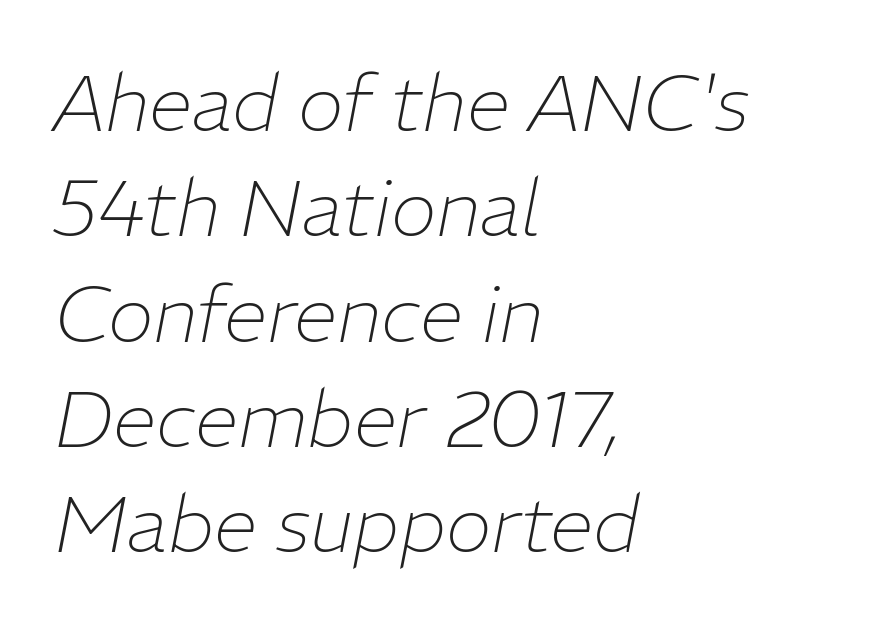
The image shows 78 px thin type, italic (leaning right); set left-aligned, normal line spacing (1.35x), normal letter spacing, not underlined; low stroke contrast and a medium x-height.
